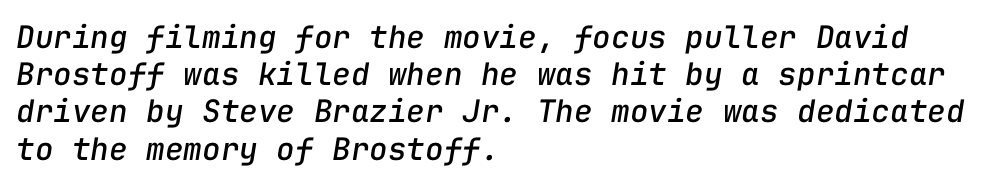
The image shows 31 px text type, italic (leaning right), monospaced; set left-aligned, line spacing 1.2x, normal letter spacing, not underlined; low stroke contrast and a medium x-height.
